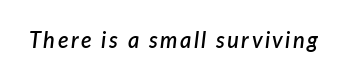
{"italic": "yes", "lean": "right", "slant_degrees": 7, "bold": "semi", "underline": "no", "glyph_px": 22}
